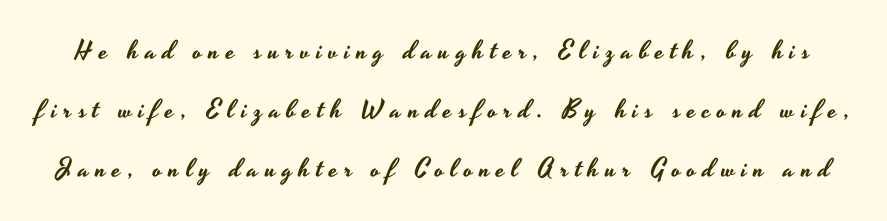
The image shows 26 px text type; set loose line spacing (2.26x), unusually wide letter spacing (+0.26 em), not underlined.
